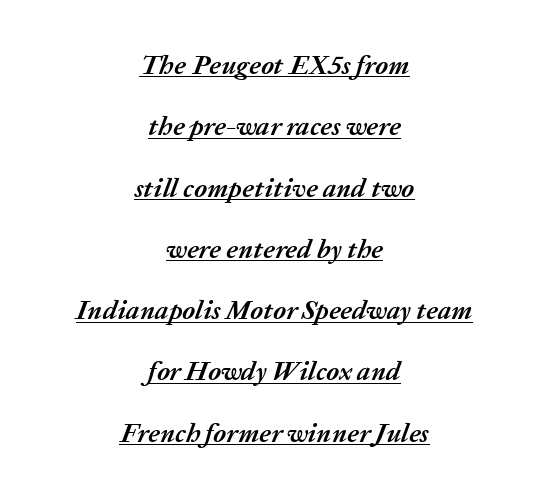
Q: Is the text bold? A: Yes.
Q: Is the text italic (slanted)? A: Yes, it leans right by about 20 degrees.
Q: Is the text underlined? A: Yes.
Q: How is the paragraph aligned? A: Centered.
Q: Is the spacing between letters normal or unusually wide? A: Normal.
Q: Is the spacing between lines tight, normal or loose? A: Loose.
